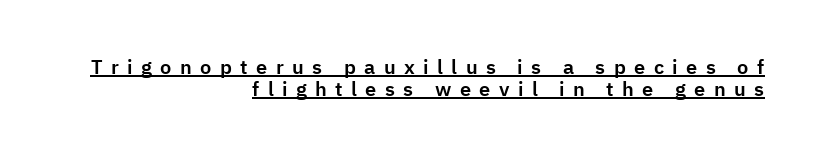
{"italic": "no", "underline": "yes", "align": "right", "line_spacing": "tight", "line_spacing_ratio": 1.09, "letter_spacing": "wide", "letter_spacing_em": 0.42, "glyph_px": 20}
